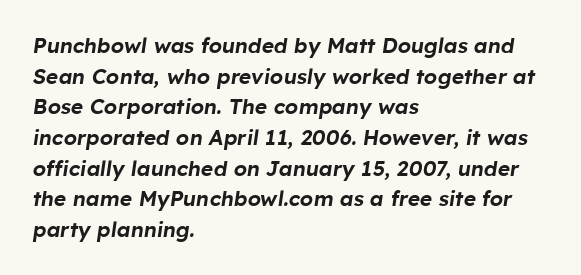
Has an underline been added? It has not. Italic? Definitely — the glyphs are oblique. The block of text has a typical density, with ordinary space between rows. Each word holds together tightly as a unit, with standard inter-letter gaps. The passage is arranged the way most books set body copy — flush left.
